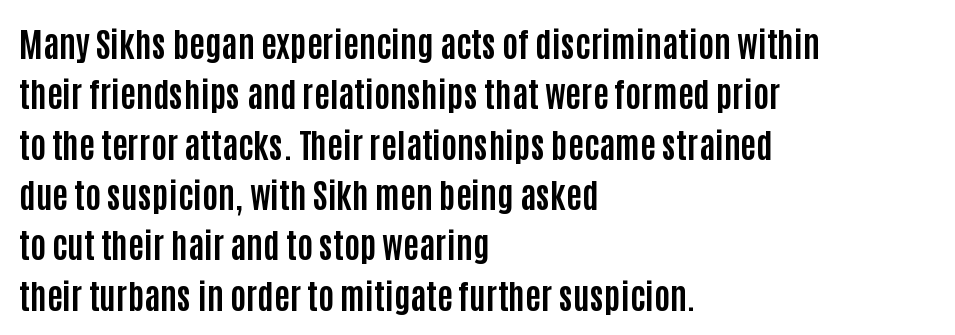
Q: Is the text bold? A: Yes.
Q: Is the text italic (slanted)? A: No, it is upright.
Q: Is the typeface a serif or a sans-serif typeface? A: Sans-serif.
Q: Is the text underlined? A: No.
Q: How is the paragraph aligned? A: Left-aligned.
Q: Is the spacing between letters normal or unusually wide? A: Normal.
Q: Is the spacing between lines tight, normal or loose? A: Normal.
Q: Width (condensed, normal, or wide)? A: Condensed.
Q: Stroke contrast? A: Low.
Q: x-height? A: Large.
Q: Monospaced? A: No.
